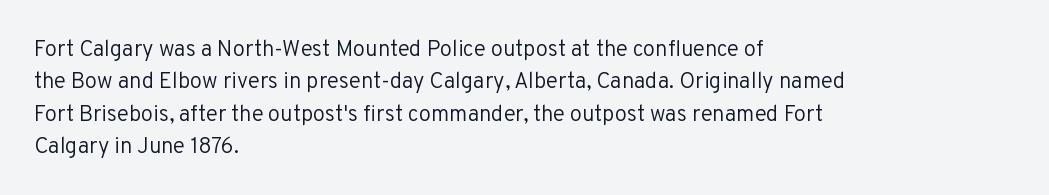
Does extra space separate the letters? No, they use regular spacing. Compared with a typical body face, this is equally light or lighter still. Casual observation: everything's shoved over to the left. This sample keeps an unexceptional amount of space between lines.
